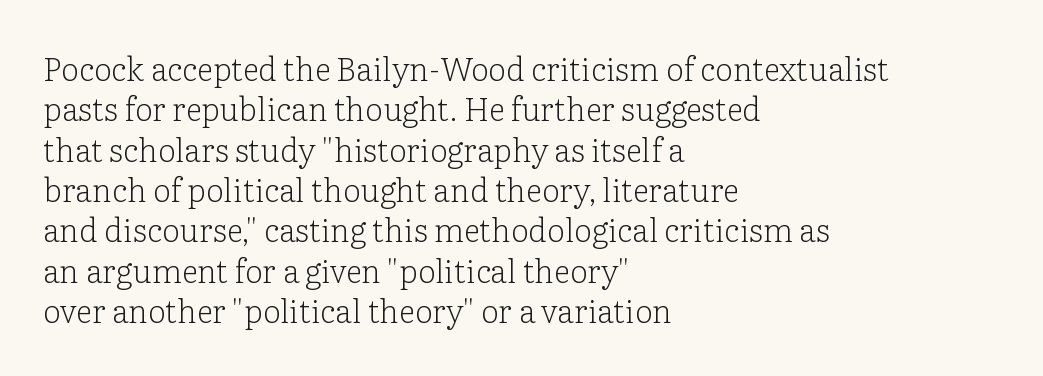
{"serif": "yes", "italic": "no", "bold": "no", "weight": "light", "width": "normal", "stroke_contrast": "low", "x_height": "medium", "monospaced": "no", "underline": "no", "align": "left", "line_spacing": "normal", "line_spacing_ratio": 1.26, "letter_spacing": "normal", "letter_spacing_em": 0.0, "glyph_px": 32}
